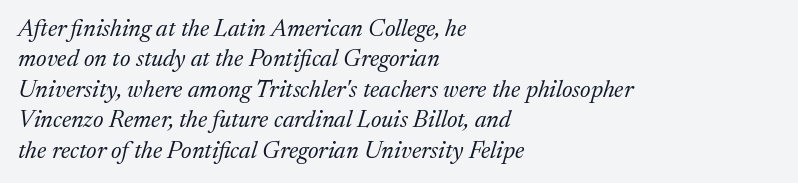
Q: Is the text bold? A: No.
Q: Is the text italic (slanted)? A: Yes, it leans right by about 17 degrees.
Q: Is the text underlined? A: No.
Q: How is the paragraph aligned? A: Left-aligned.
Q: Is the spacing between letters normal or unusually wide? A: Normal.
Q: Is the spacing between lines tight, normal or loose? A: Normal.
